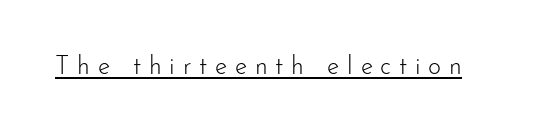
The image shows 25 px text type, upright; set unusually wide letter spacing (+0.31 em), underlined.
